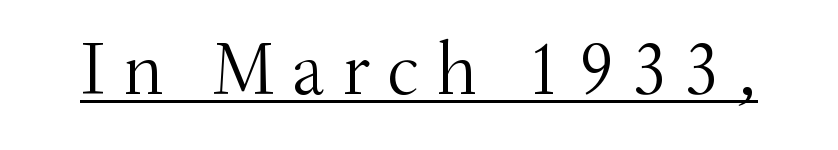
{"serif": "yes", "italic": "no", "bold": "no", "weight": "light", "width": "normal", "stroke_contrast": "medium", "x_height": "small", "monospaced": "no", "underline": "yes", "letter_spacing": "wide", "letter_spacing_em": 0.23, "glyph_px": 75}
